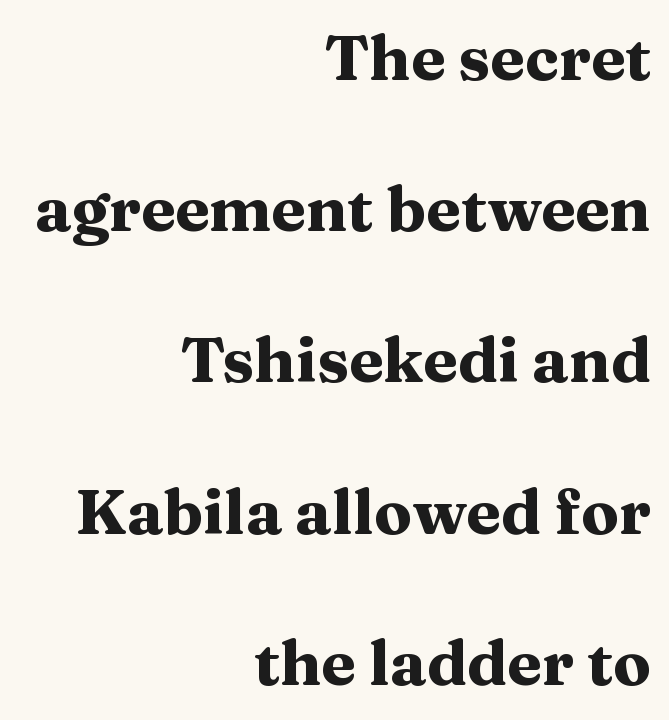
The image shows 63 px heavy, wide serif type, upright; set right-aligned, loose line spacing (2.4x), normal letter spacing, not underlined; medium stroke contrast and a medium x-height.
